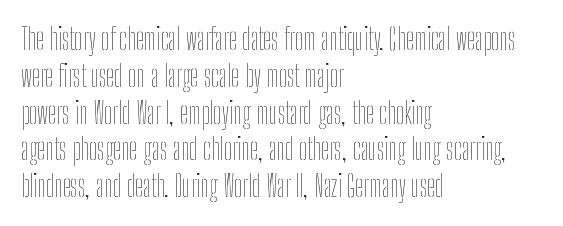
Tracking here is standard; glyphs follow each other at the usual distance. Type without underlining. Is this a fixed-width face? No — the glyphs have proportional, varying widths. Tall strokes in this sample are plumb rather than angled.
